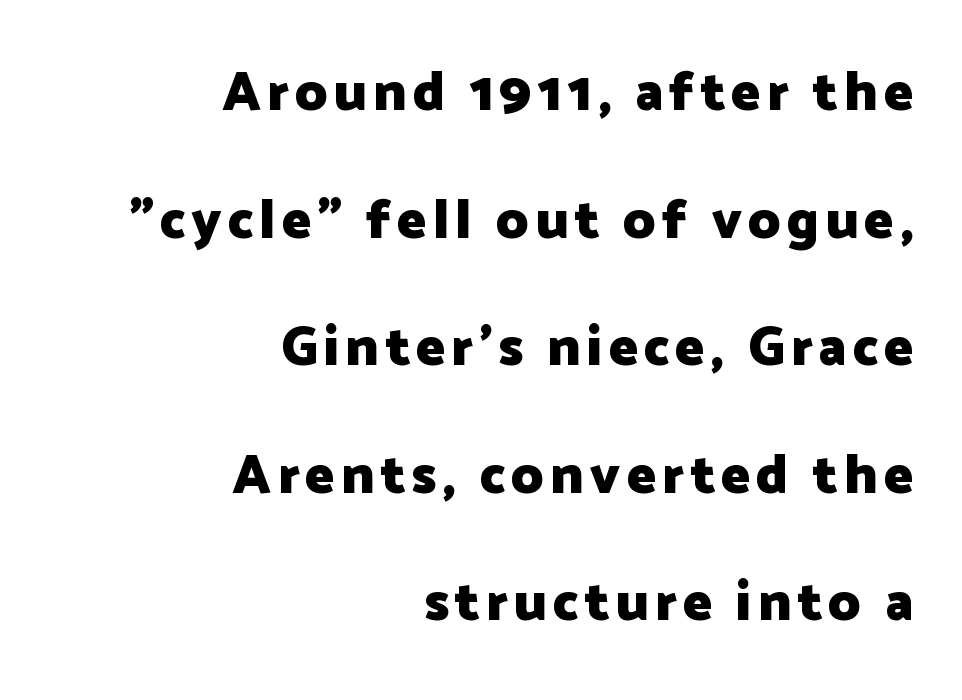
{"serif": "no", "italic": "no", "bold": "yes", "weight": "heavy", "width": "normal", "stroke_contrast": "low", "x_height": "medium", "monospaced": "no", "underline": "no", "align": "right", "line_spacing": "loose", "line_spacing_ratio": 2.32, "glyph_px": 55}
